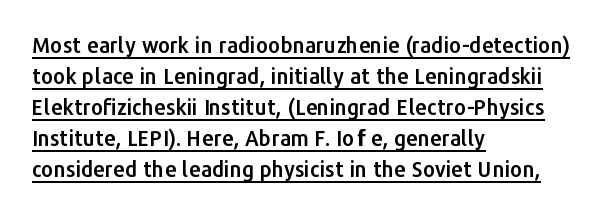
Q: Is the text italic (slanted)? A: No, it is upright.
Q: Is the text underlined? A: Yes.
Q: How is the paragraph aligned? A: Left-aligned.
Q: Is the spacing between letters normal or unusually wide? A: Normal.
Q: Is the spacing between lines tight, normal or loose? A: Normal.
